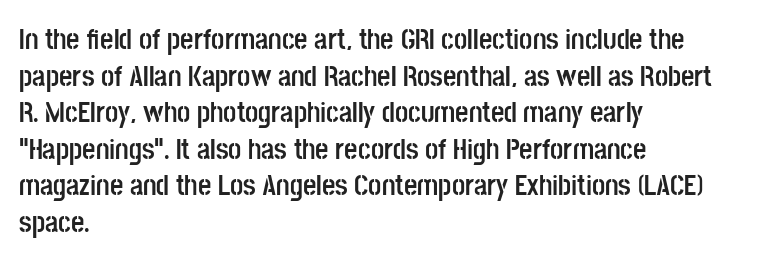
Heavy, bold letterforms. The type sits square on the baseline with zero lean. Reading down the block, your eye returns to a fixed left position each line. The words here are not underlined. Default kerning and tracking; the words read as compact shapes.
